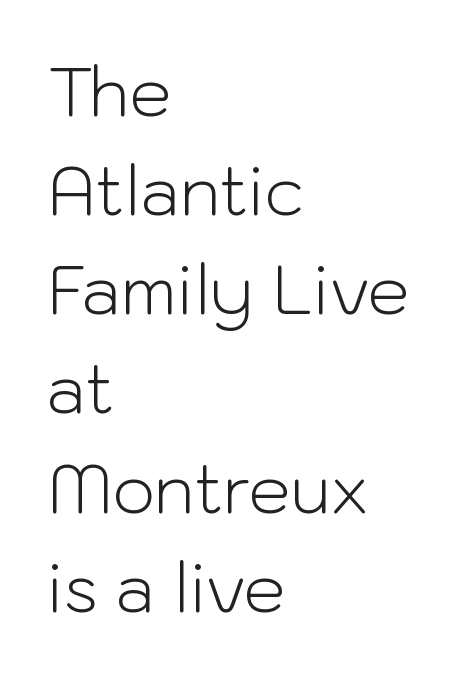
Q: Is the text bold? A: No.
Q: Is the text italic (slanted)? A: No, it is upright.
Q: Is the typeface a serif or a sans-serif typeface? A: Sans-serif.
Q: Is the text underlined? A: No.
Q: How is the paragraph aligned? A: Left-aligned.
Q: Is the spacing between letters normal or unusually wide? A: Normal.
Q: Is the spacing between lines tight, normal or loose? A: Normal.
Q: Width (condensed, normal, or wide)? A: Normal.
Q: Stroke contrast? A: Low.
Q: x-height? A: Medium.
Q: Monospaced? A: No.
